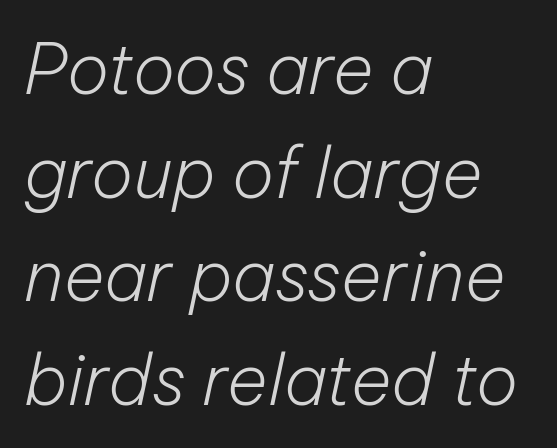
{"italic": "yes", "lean": "right", "slant_degrees": 12, "bold": "no", "weight": "light", "width": "normal", "stroke_contrast": "low", "x_height": "medium", "monospaced": "no", "underline": "no", "align": "left", "line_spacing": "normal", "line_spacing_ratio": 1.48, "letter_spacing": "normal", "letter_spacing_em": 0.0, "glyph_px": 70}
